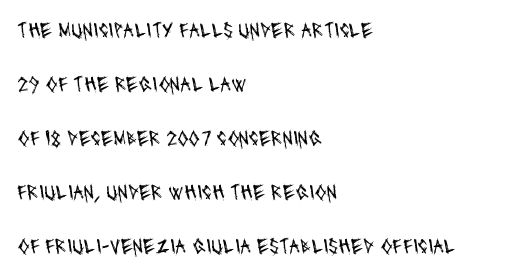
Q: Is the text bold? A: No.
Q: Is the text underlined? A: No.
Q: How is the paragraph aligned? A: Left-aligned.
Q: Is the spacing between letters normal or unusually wide? A: Normal.
Q: Is the spacing between lines tight, normal or loose? A: Loose.
